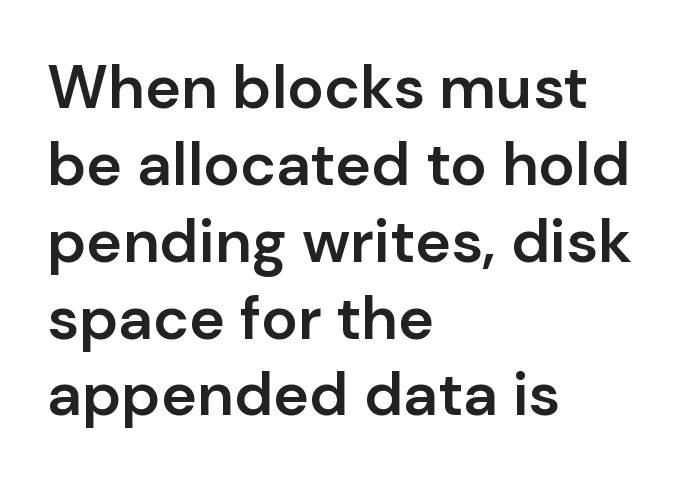
{"serif": "no", "italic": "no", "bold": "semi", "weight": "semibold", "width": "normal", "stroke_contrast": "low", "x_height": "medium", "monospaced": "no", "underline": "no", "align": "left", "line_spacing": "normal", "line_spacing_ratio": 1.26, "letter_spacing": "normal", "letter_spacing_em": 0.0, "glyph_px": 61}
